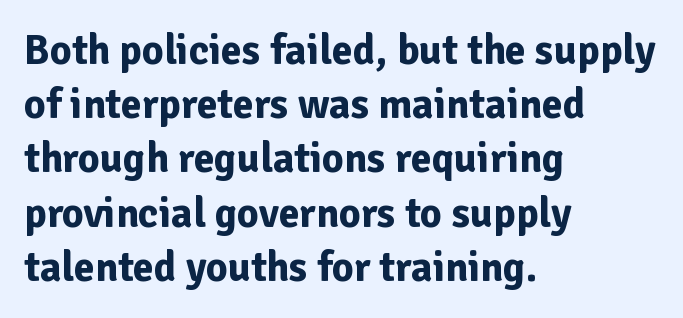
Q: Is the text bold? A: Yes.
Q: Is the text italic (slanted)? A: No, it is upright.
Q: Is the typeface a serif or a sans-serif typeface? A: Sans-serif.
Q: Is the text underlined? A: No.
Q: How is the paragraph aligned? A: Left-aligned.
Q: Is the spacing between letters normal or unusually wide? A: Normal.
Q: Is the spacing between lines tight, normal or loose? A: Normal.
Q: Width (condensed, normal, or wide)? A: Normal.
Q: Stroke contrast? A: Low.
Q: x-height? A: Medium.
Q: Monospaced? A: No.
